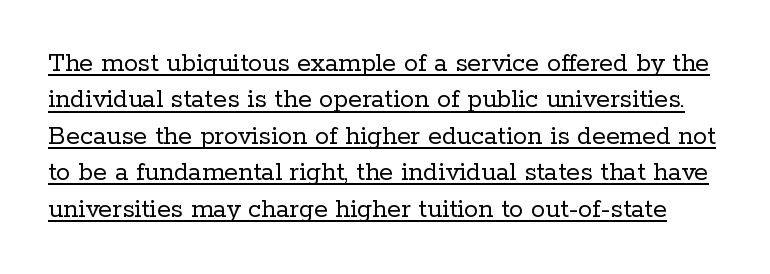
The image shows 28 px regular-weight serif type, upright; set normal line spacing (1.3x), normal letter spacing, underlined; low stroke contrast and a medium x-height.
